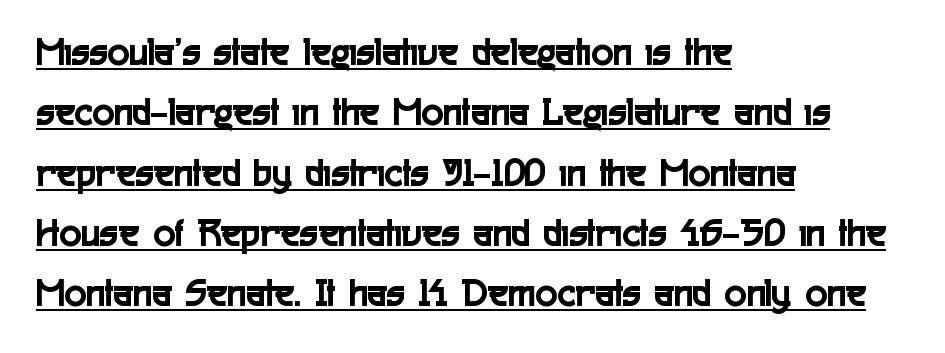
Quick note: not italic, upright. The face used here is rendered with its standard letterfit. Check the space under the baseline: a stroke is drawn there. Regarding serifs, this sample does without them. The lines are quadded left. Summary of vertical rhythm: regular, with standard interline spacing.
